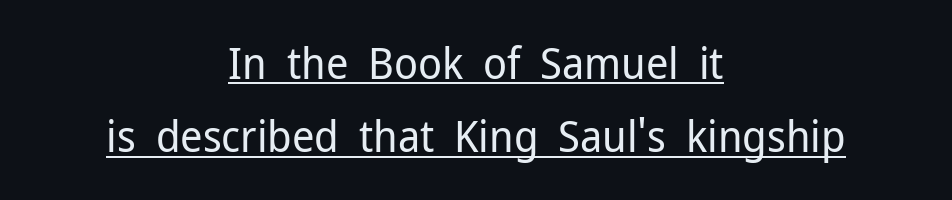
{"serif": "no", "italic": "no", "bold": "no", "weight": "regular", "width": "normal", "stroke_contrast": "low", "x_height": "medium", "monospaced": "no", "underline": "yes", "align": "center", "line_spacing": "normal", "line_spacing_ratio": 1.66, "letter_spacing": "normal", "letter_spacing_em": 0.0, "glyph_px": 44}
